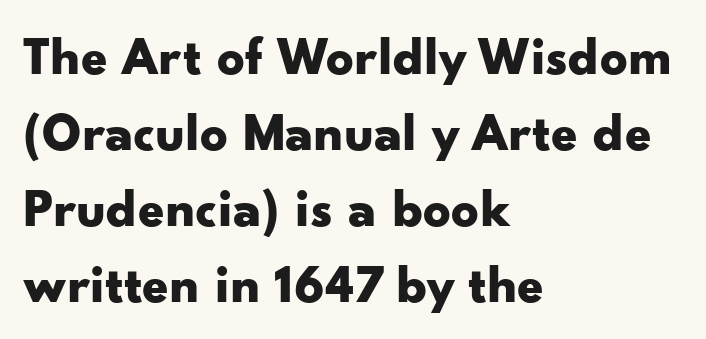
Stroke terminals: plain, sans-serif. Notice how the passage keeps a crisp vertical edge on the left only. These lines carry a lot of weight — the face is fully bold. Style check: upright.
